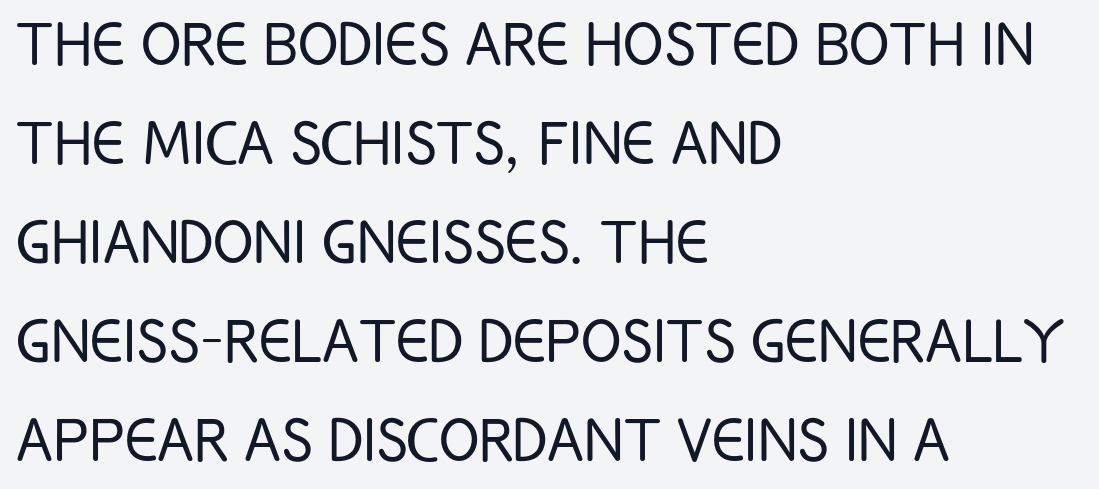
The image shows 75 px light, condensed sans-serif type, upright; set left-aligned, normal line spacing (1.32x), normal letter spacing, not underlined; low stroke contrast and a large x-height.
